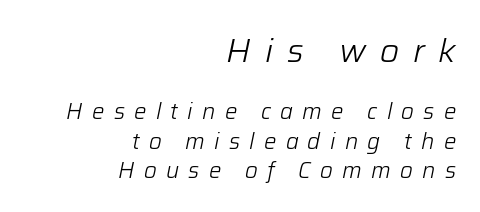
{"italic": "yes", "lean": "right", "slant_degrees": 12, "bold": "no", "weight": "light", "width": "normal", "stroke_contrast": "low", "x_height": "medium", "monospaced": "no", "underline": "no", "align": "right", "line_spacing": "normal", "line_spacing_ratio": 1.33, "letter_spacing": "wide", "letter_spacing_em": 0.42, "larger_block": "first", "size_ratio": 1.5, "glyph_px": 33}
